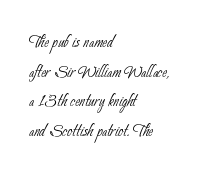
The image shows 22 px text type; set left-aligned, normal line spacing (1.35x), normal letter spacing, not underlined.
